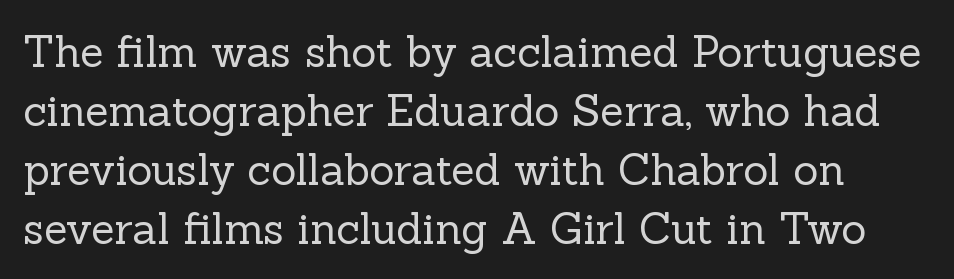
The image shows 43 px regular-weight serif type, upright; set normal line spacing (1.37x), normal letter spacing, not underlined; a medium x-height.
